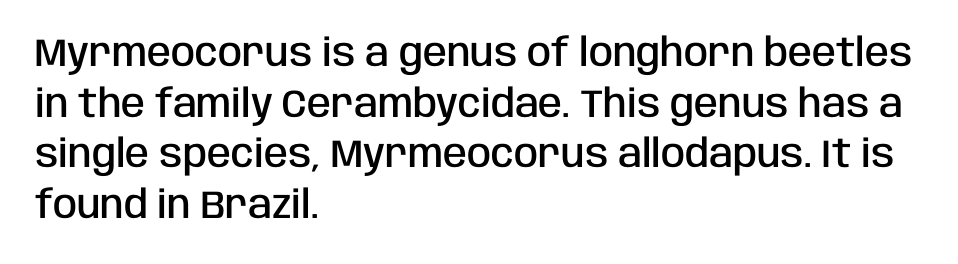
{"serif": "no", "italic": "no", "bold": "semi", "weight": "semibold", "width": "condensed", "stroke_contrast": "low", "x_height": "large", "monospaced": "no", "underline": "no", "align": "left", "line_spacing": "normal", "line_spacing_ratio": 1.3, "letter_spacing": "normal", "letter_spacing_em": 0.0, "glyph_px": 39}
